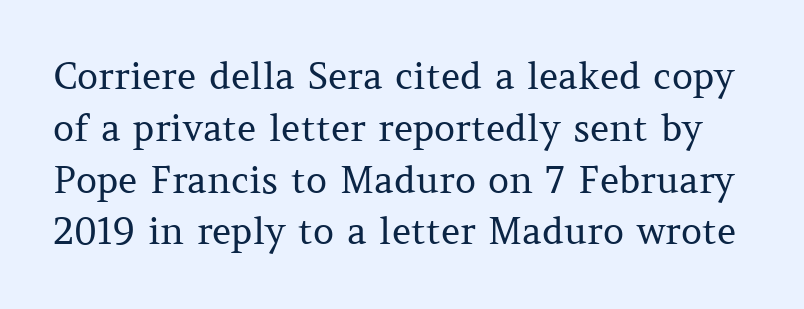
Q: Is the text bold? A: No.
Q: Is the text italic (slanted)? A: No, it is upright.
Q: Is the typeface a serif or a sans-serif typeface? A: Serif.
Q: Is the text underlined? A: No.
Q: Is the spacing between letters normal or unusually wide? A: Normal.
Q: Is the spacing between lines tight, normal or loose? A: Normal.
Q: Width (condensed, normal, or wide)? A: Normal.
Q: Stroke contrast? A: Medium.
Q: x-height? A: Medium.
Q: Monospaced? A: No.
